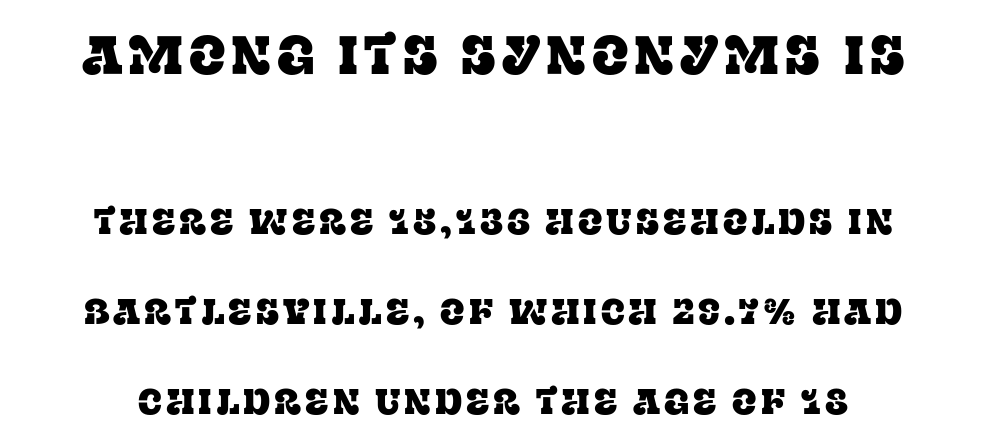
{"serif": "yes", "italic": "no", "width": "normal", "stroke_contrast": "low", "x_height": "large", "monospaced": "no", "underline": "no", "align": "center", "line_spacing": "loose", "line_spacing_ratio": 2.5, "larger_block": "first", "size_ratio": 1.5, "glyph_px": 54}
